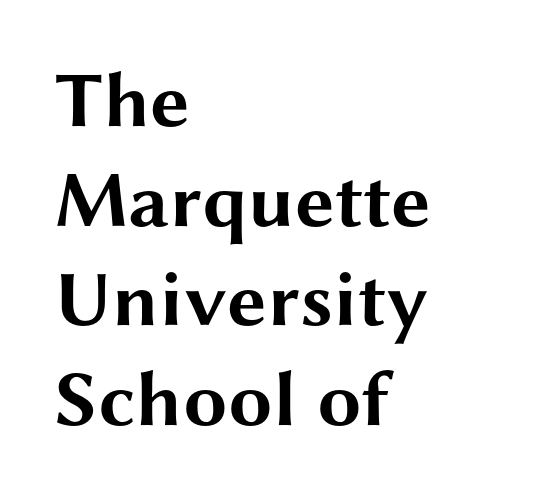
Q: Is the text bold? A: Yes.
Q: Is the text italic (slanted)? A: No, it is upright.
Q: Is the typeface a serif or a sans-serif typeface? A: Sans-serif.
Q: Is the text underlined? A: No.
Q: How is the paragraph aligned? A: Left-aligned.
Q: Is the spacing between letters normal or unusually wide? A: Normal.
Q: Is the spacing between lines tight, normal or loose? A: Normal.
Q: Width (condensed, normal, or wide)? A: Wide.
Q: Stroke contrast? A: Medium.
Q: x-height? A: Medium.
Q: Monospaced? A: No.
